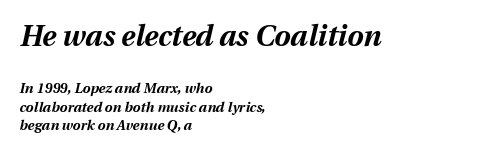
The image shows 29 px bold type, italic (leaning right); set left-aligned, normal line spacing (1.32x), normal letter spacing, not underlined; the first (top) block is 2.07x larger; medium stroke contrast and a medium x-height.
